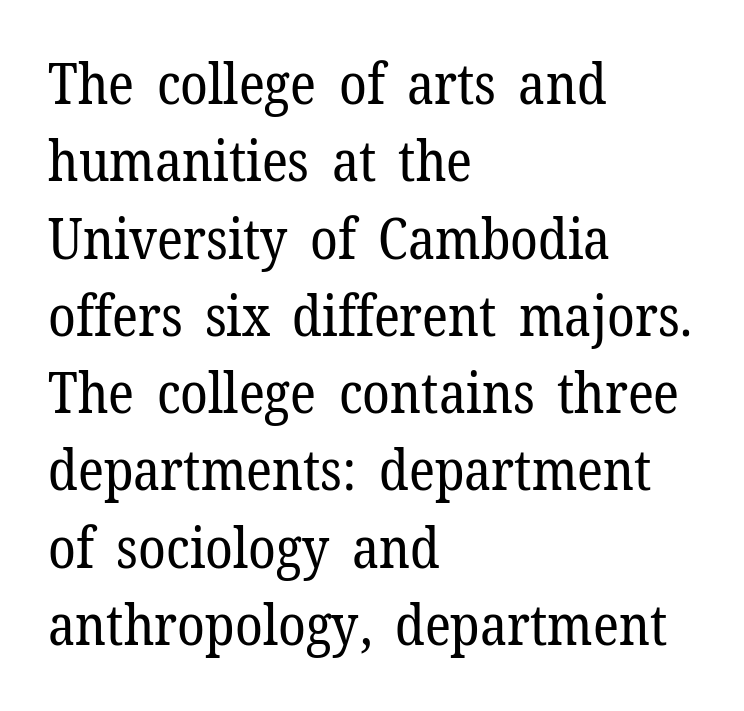
{"serif": "yes", "italic": "no", "bold": "no", "weight": "regular", "width": "normal", "stroke_contrast": "low", "x_height": "medium", "monospaced": "no", "underline": "no", "align": "left", "line_spacing": "normal", "line_spacing_ratio": 1.38, "letter_spacing": "normal", "letter_spacing_em": 0.0, "glyph_px": 56}
